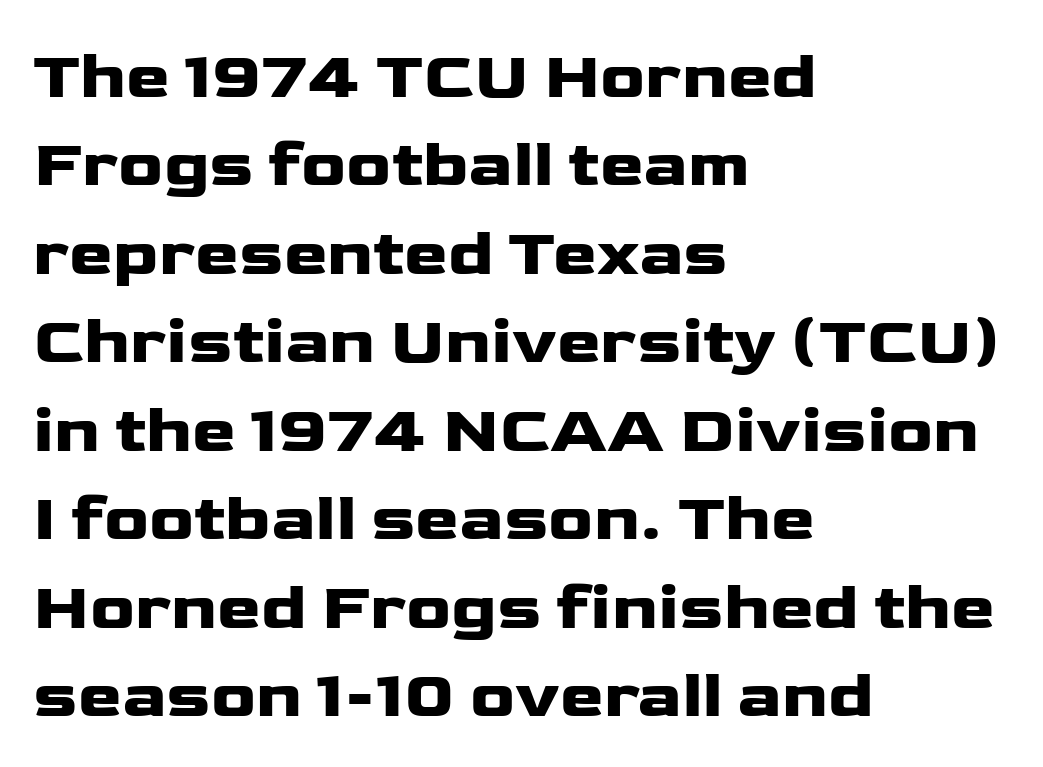
Designer's note — italics off, roman on. A typesetter would call this leading conventional body-copy spacing. Plain, unruled lines of type. The horizontal fit of the characters is conventional and even. The letters advance in unequal steps, a hallmark of proportional type. The letters carry no serifs — their stems end cleanly without finishing strokes.
